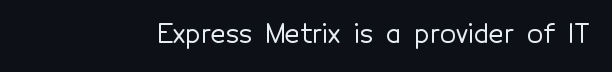
Q: Is the text italic (slanted)? A: No, it is upright.
Q: Is the text underlined? A: No.
Q: Is the spacing between letters normal or unusually wide? A: Normal.
